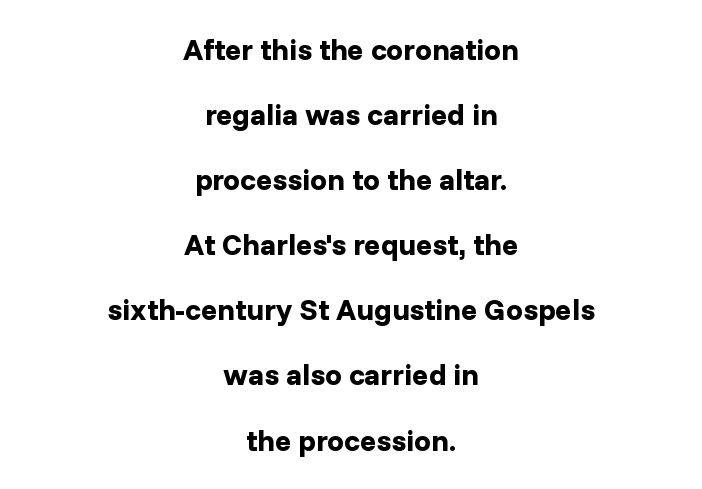
The image shows 30 px bold sans-serif type, upright; set centered, loose line spacing (2.17x), normal letter spacing, not underlined; low stroke contrast and a medium x-height.
